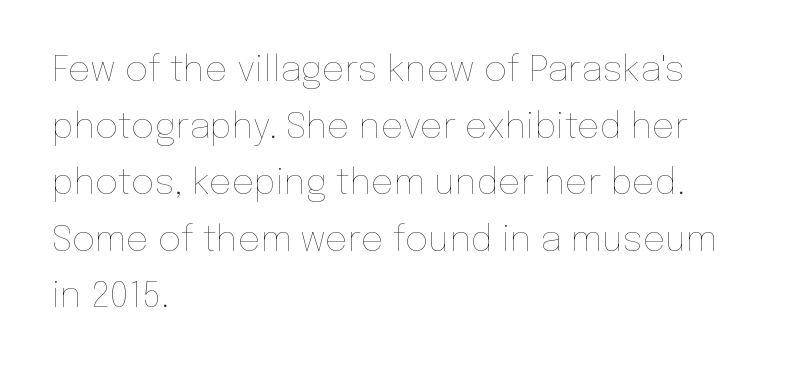
Q: Is the text bold? A: No.
Q: Is the text italic (slanted)? A: No, it is upright.
Q: Is the text underlined? A: No.
Q: How is the paragraph aligned? A: Left-aligned.
Q: Is the spacing between letters normal or unusually wide? A: Normal.
Q: Is the spacing between lines tight, normal or loose? A: Normal.
Q: Width (condensed, normal, or wide)? A: Normal.
Q: Stroke contrast? A: Low.
Q: x-height? A: Medium.
Q: Monospaced? A: No.
